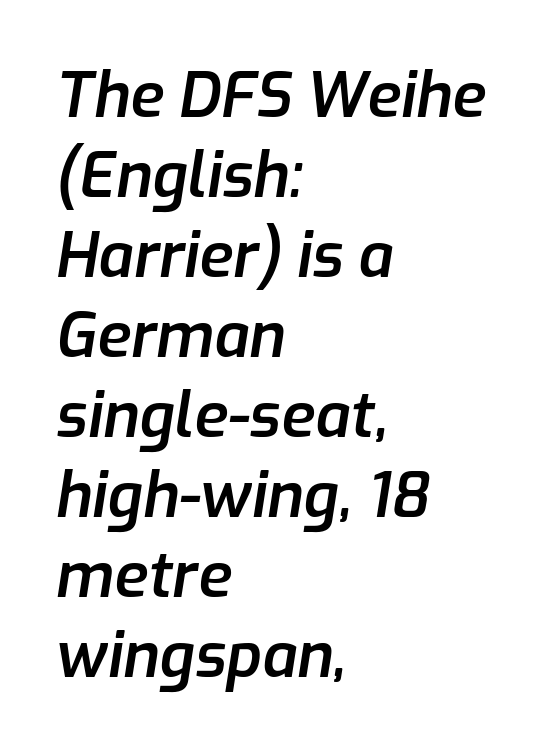
Tracking value appears to be zero — textbook default spacing. Descender tails drop into unmarked territory. Which margin do the lines hug? The left one — the right edge is uneven. Is this a fixed-width face? No — the glyphs have proportional, varying widths. Typographic density is moderately raised because the face is semibold. Leading: standard.
